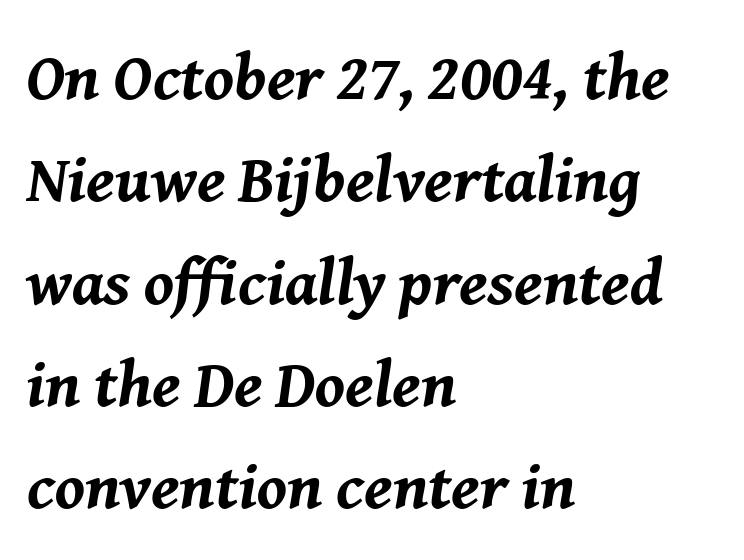
The image shows 66 px bold type, italic (leaning right); set left-aligned, normal line spacing (1.55x), normal letter spacing, not underlined; medium stroke contrast and a medium x-height.
